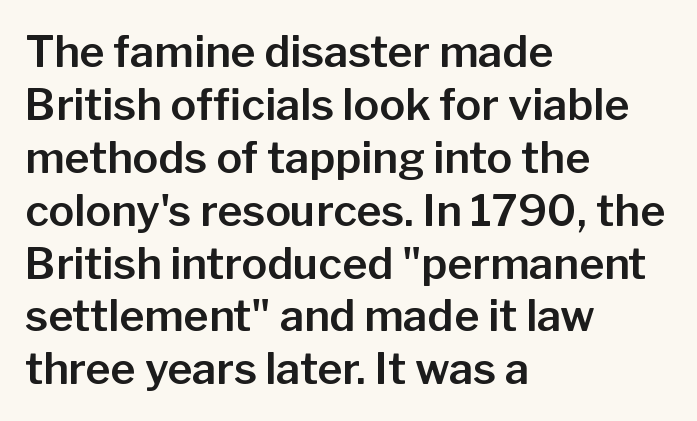
{"serif": "no", "italic": "no", "width": "normal", "stroke_contrast": "low", "x_height": "medium", "monospaced": "no", "underline": "no", "align": "left", "line_spacing_ratio": 1.23, "letter_spacing": "normal", "letter_spacing_em": 0.0, "glyph_px": 43}
